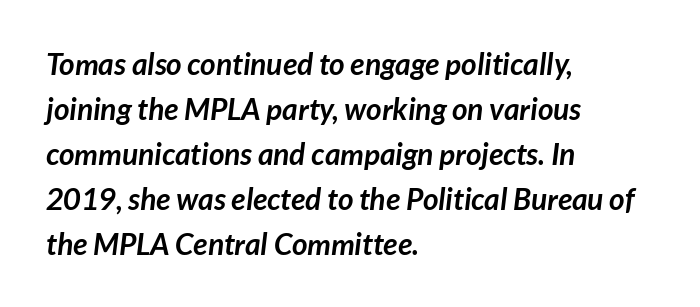
Q: Is the text bold? A: Yes.
Q: Is the typeface a serif or a sans-serif typeface? A: Sans-serif.
Q: Is the text underlined? A: No.
Q: How is the paragraph aligned? A: Left-aligned.
Q: Is the spacing between letters normal or unusually wide? A: Normal.
Q: Is the spacing between lines tight, normal or loose? A: Normal.
Q: Width (condensed, normal, or wide)? A: Normal.
Q: Stroke contrast? A: Low.
Q: x-height? A: Medium.
Q: Monospaced? A: No.
